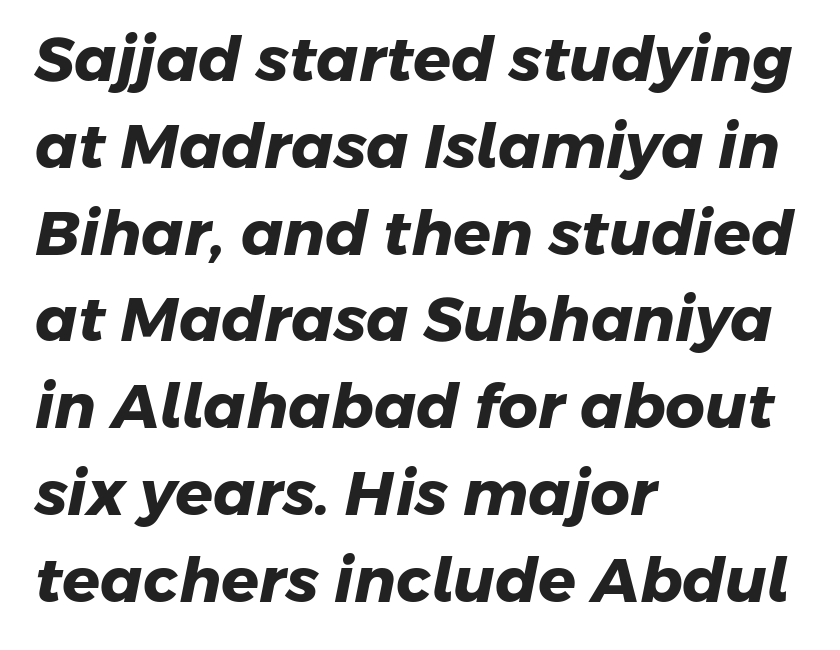
{"serif": "no", "bold": "yes", "weight": "heavy", "width": "normal", "stroke_contrast": "low", "x_height": "medium", "monospaced": "no", "underline": "no", "align": "left", "line_spacing": "normal", "line_spacing_ratio": 1.4, "letter_spacing": "normal", "letter_spacing_em": 0.0, "glyph_px": 62}
